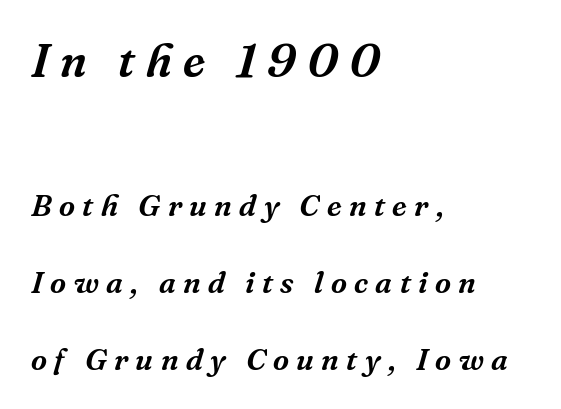
Q: Is the text italic (slanted)? A: Yes, it leans right by about 16 degrees.
Q: Is the typeface a serif or a sans-serif typeface? A: Serif.
Q: Is the text underlined? A: No.
Q: How is the paragraph aligned? A: Left-aligned.
Q: Is the spacing between letters normal or unusually wide? A: Unusually wide.
Q: Is the spacing between lines tight, normal or loose? A: Loose.
Q: Which block of text is set in a larger size, the first (top) or the second (bottom)? A: The first (top) one.
Q: Width (condensed, normal, or wide)? A: Normal.
Q: Stroke contrast? A: Medium.
Q: x-height? A: Medium.
Q: Monospaced? A: No.
